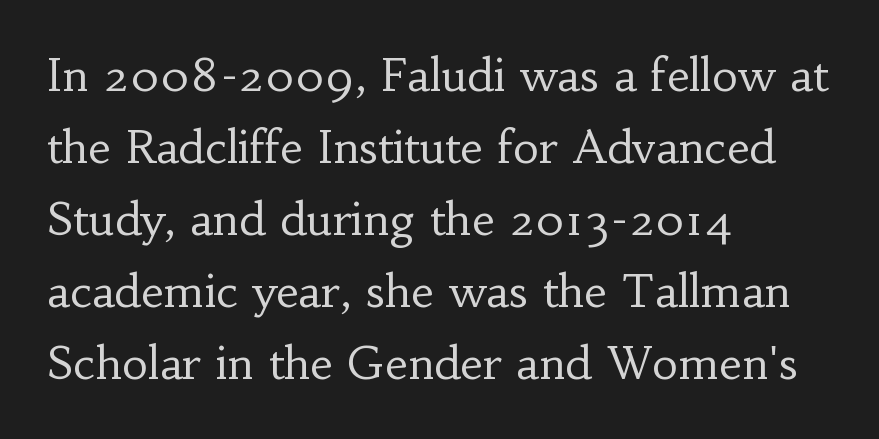
Regarding serifs, this sample has them. The rendering uses natural spacing where letterforms have individual widths. Is there any slant? The stems are plumb. Is the block centered? No — it sits flush against the left margin. Summary of weight: not heavy and not bold.
